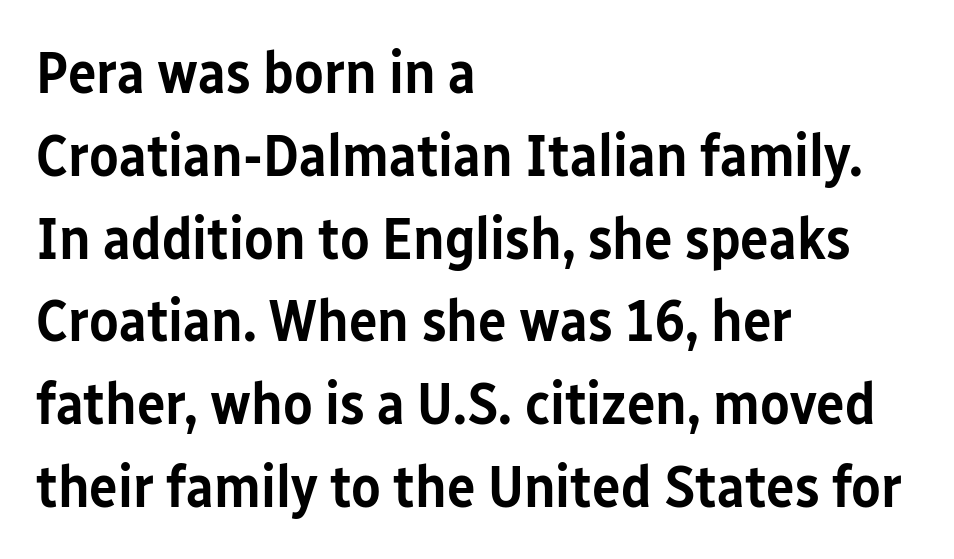
One-word summary of the alignment: left. The designer left line spacing at the default. Note the varied advance widths — an 'i' is clearly narrower than an 'm'. This is the regular roman posture of the typeface. Firm but not heavy-handed strokes: this text is semibold.
